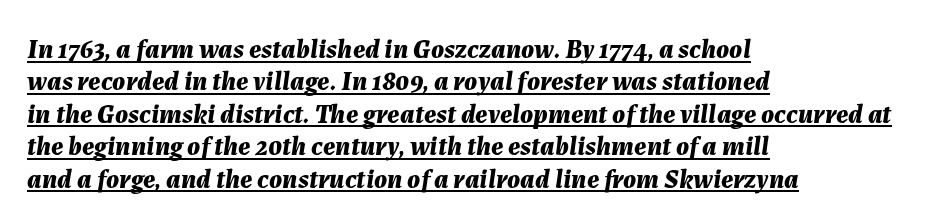
One-word summary of the alignment: left. Short note: letters normally spaced. A typographer would call this underscored text. The whole block is typeset with a tilt. The face used here has the dense, thick strokes of a bold.
